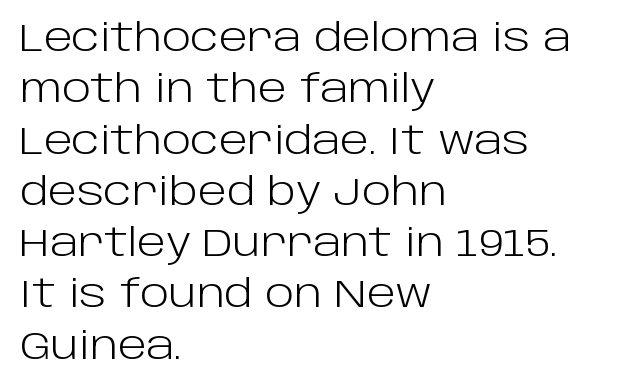
The image shows 38 px light sans-serif type, upright; set left-aligned, normal line spacing (1.35x), normal letter spacing, not underlined; low stroke contrast and a large x-height.
